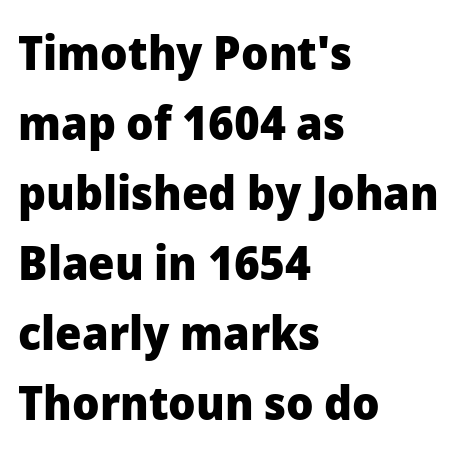
The image shows 48 px heavy sans-serif type, upright; set left-aligned, normal line spacing (1.46x), normal letter spacing, not underlined; low stroke contrast and a medium x-height.
